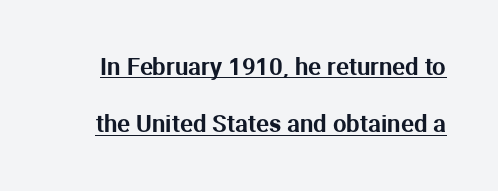
Q: Is the text italic (slanted)? A: No, it is upright.
Q: Is the text underlined? A: Yes.
Q: Is the spacing between letters normal or unusually wide? A: Normal.
Q: Is the spacing between lines tight, normal or loose? A: Loose.
